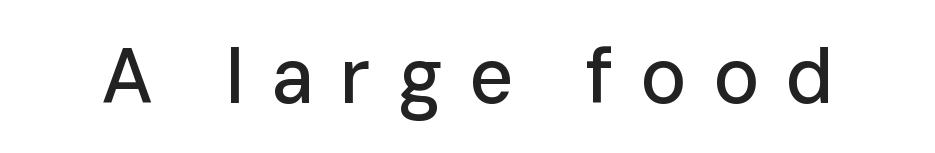
Underlining? Definitely not there. The passage shown is typeset with a sans-serif family. Between one letter and the next there's a generous, obvious gap. In terms of posture, this sample is upright.
